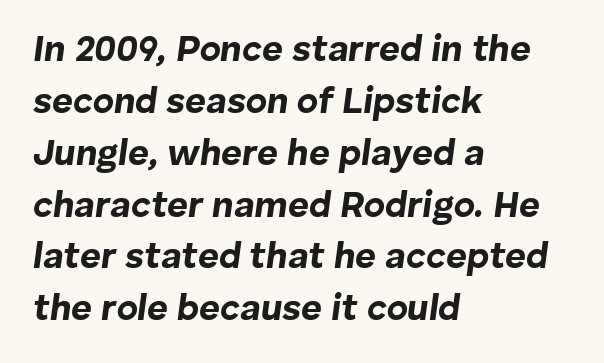
The image shows 36 px bold type, italic (leaning right); set left-aligned, normal line spacing (1.44x), normal letter spacing, not underlined; low stroke contrast and a medium x-height.
